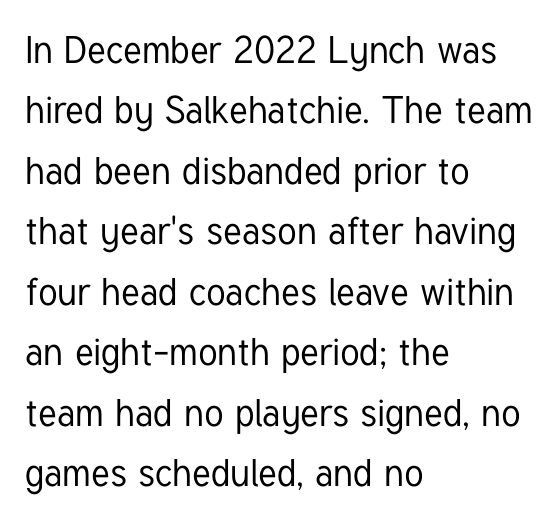
The image shows 38 px condensed sans-serif type, upright; set left-aligned, normal line spacing (1.59x), normal letter spacing, not underlined; low stroke contrast and a medium x-height.
